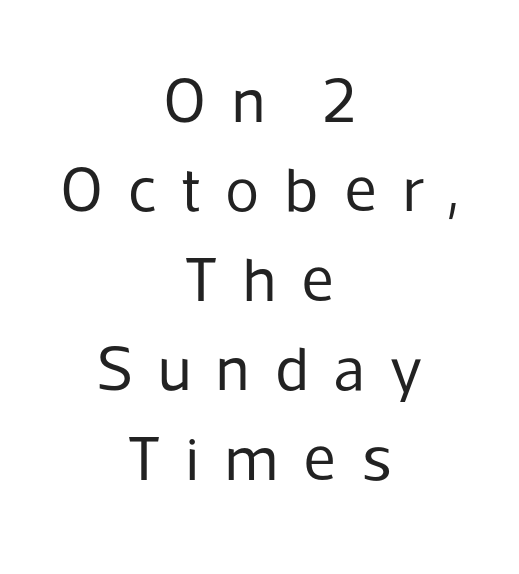
Q: Is the text bold? A: No.
Q: Is the text italic (slanted)? A: No, it is upright.
Q: Is the typeface a serif or a sans-serif typeface? A: Sans-serif.
Q: Is the text underlined? A: No.
Q: How is the paragraph aligned? A: Centered.
Q: Is the spacing between letters normal or unusually wide? A: Unusually wide.
Q: Is the spacing between lines tight, normal or loose? A: Normal.
Q: Width (condensed, normal, or wide)? A: Normal.
Q: Stroke contrast? A: Low.
Q: x-height? A: Medium.
Q: Monospaced? A: No.
